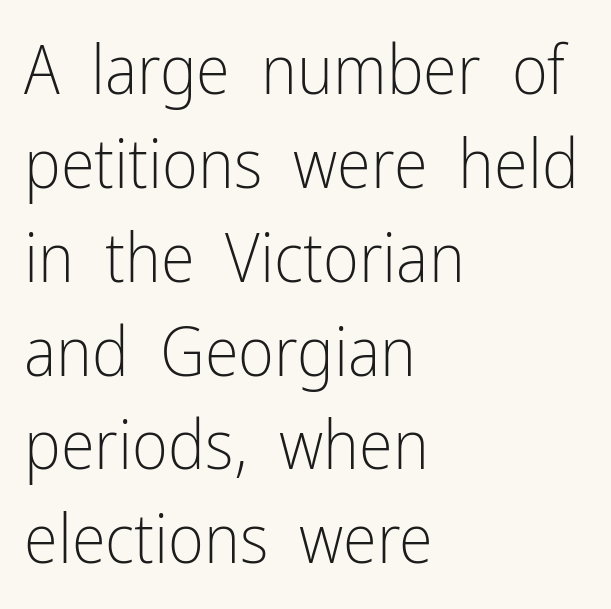
The image shows 69 px light, condensed sans-serif type, upright; set left-aligned, normal line spacing (1.36x), normal letter spacing, not underlined; low stroke contrast and a medium x-height.
